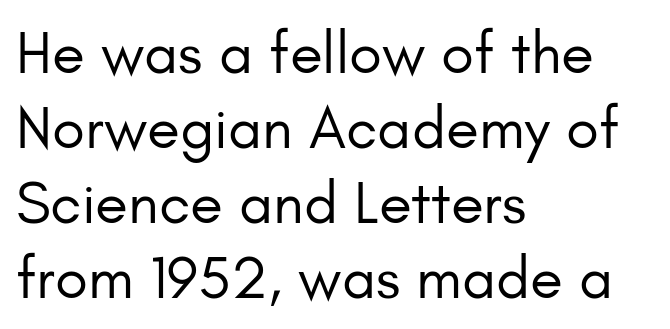
The image shows 60 px regular-weight sans-serif type, upright; set left-aligned, normal line spacing (1.25x), normal letter spacing, not underlined; low stroke contrast and a small x-height.
